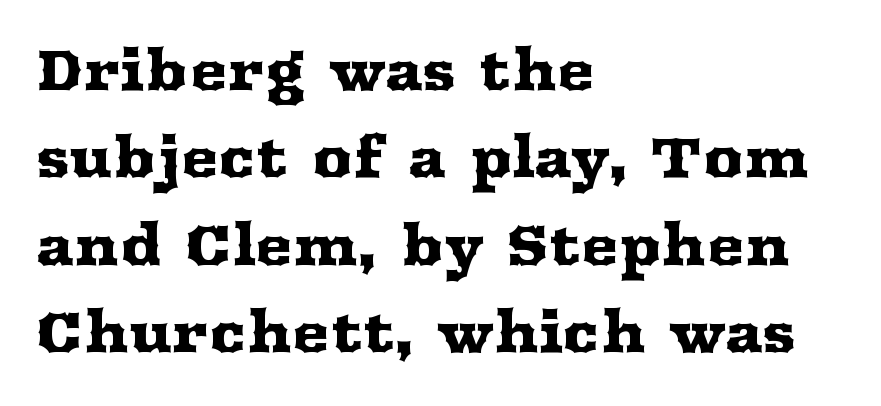
{"serif": "yes", "italic": "no", "width": "wide", "stroke_contrast": "medium", "x_height": "medium", "monospaced": "no", "underline": "no", "align": "left", "line_spacing": "normal", "line_spacing_ratio": 1.56, "letter_spacing": "normal", "letter_spacing_em": 0.0, "glyph_px": 56}
